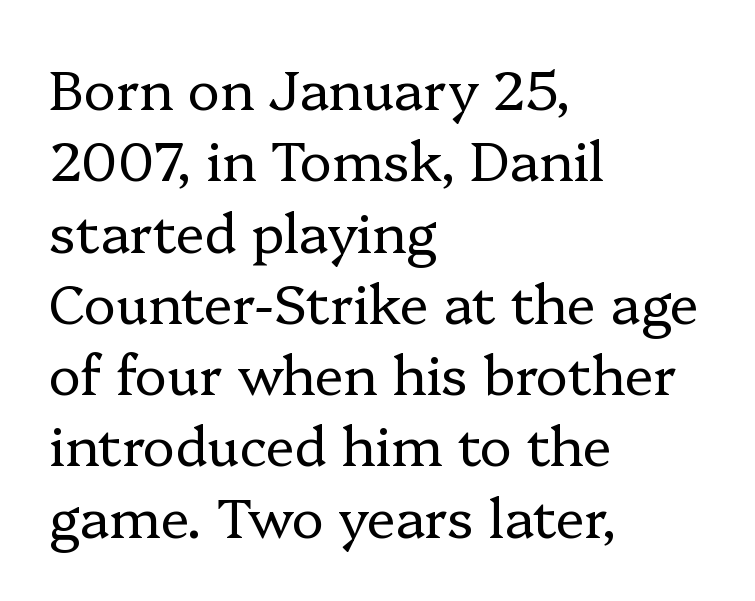
{"serif": "yes", "italic": "no", "bold": "no", "weight": "regular", "width": "normal", "stroke_contrast": "low", "x_height": "medium", "monospaced": "no", "underline": "no", "align": "left", "line_spacing": "normal", "line_spacing_ratio": 1.32, "letter_spacing": "normal", "letter_spacing_em": 0.0, "glyph_px": 54}
